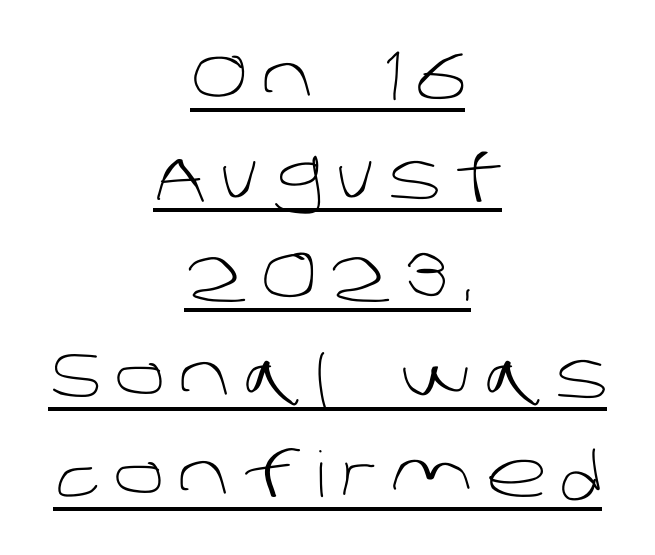
Q: Is the text bold? A: No.
Q: Is the typeface a serif or a sans-serif typeface? A: Sans-serif.
Q: Is the text underlined? A: Yes.
Q: How is the paragraph aligned? A: Centered.
Q: Is the spacing between letters normal or unusually wide? A: Unusually wide.
Q: Is the spacing between lines tight, normal or loose? A: Normal.
Q: Width (condensed, normal, or wide)? A: Normal.
Q: Stroke contrast? A: Low.
Q: x-height? A: Large.
Q: Monospaced? A: No.
